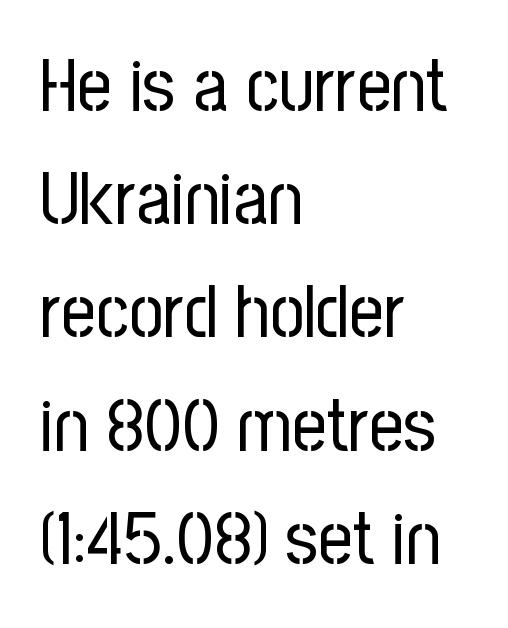
Standard letterfit; no display-style spreading of the glyphs. Is this a heavy cut? Hardly; it is regular or lighter. Words float on clear page, feet unadorned. Horizontally, the lines are justified to the leading edge only. One glance says typical: line gaps are just what's usual.
